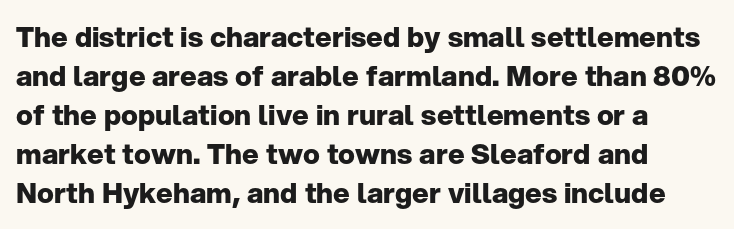
The image shows 28 px heavy sans-serif type, upright; set normal line spacing (1.39x), normal letter spacing, not underlined; low stroke contrast and a medium x-height.
